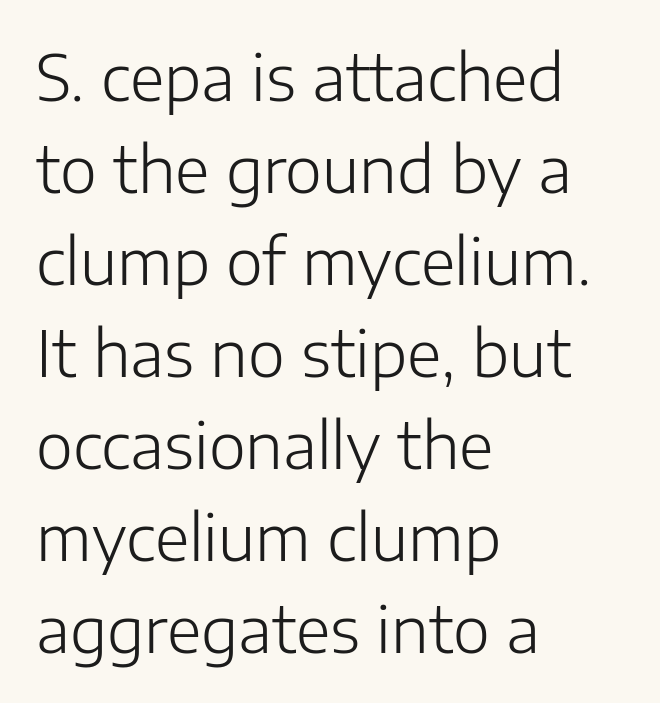
{"serif": "no", "italic": "no", "bold": "no", "weight": "light", "width": "normal", "stroke_contrast": "low", "x_height": "medium", "monospaced": "no", "underline": "no", "align": "left", "line_spacing": "normal", "line_spacing_ratio": 1.46, "letter_spacing": "normal", "letter_spacing_em": 0.0, "glyph_px": 63}
